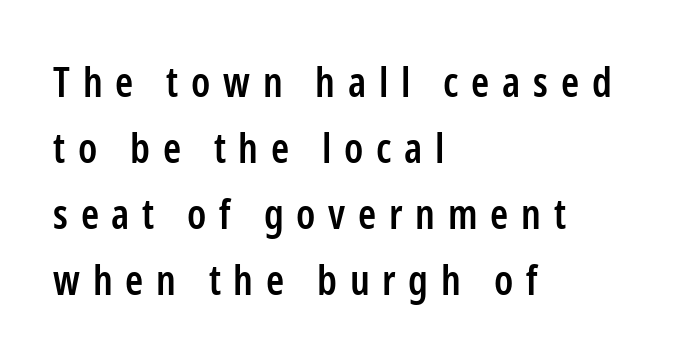
{"serif": "no", "italic": "no", "bold": "semi", "weight": "semibold", "width": "condensed", "stroke_contrast": "low", "x_height": "medium", "monospaced": "no", "underline": "no", "align": "left", "line_spacing": "normal", "line_spacing_ratio": 1.61, "letter_spacing": "wide", "letter_spacing_em": 0.31, "glyph_px": 41}
